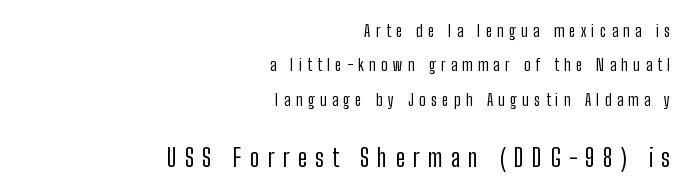
{"italic": "no", "bold": "no", "underline": "no", "align": "right", "line_spacing": "loose", "line_spacing_ratio": 2.15, "letter_spacing": "wide", "letter_spacing_em": 0.34, "larger_block": "second", "size_ratio": 1.5, "glyph_px": 24}
